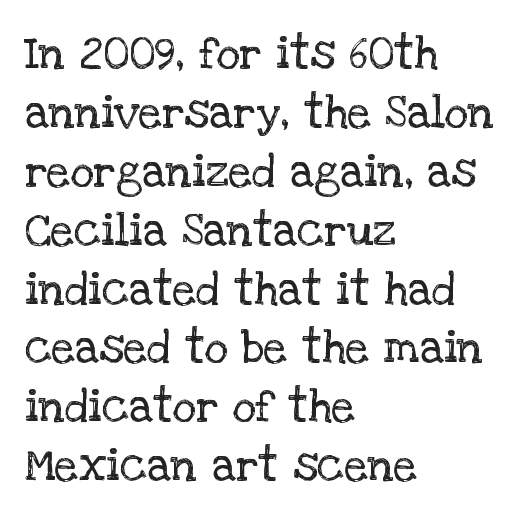
{"serif": "yes", "italic": "no", "bold": "no", "weight": "regular", "width": "normal", "stroke_contrast": "low", "x_height": "large", "monospaced": "no", "underline": "no", "align": "left", "line_spacing": "normal", "line_spacing_ratio": 1.28, "letter_spacing": "normal", "letter_spacing_em": 0.0, "glyph_px": 46}
